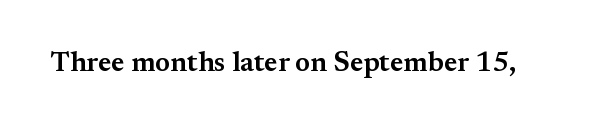
Q: Is the text bold? A: Semi-bold.
Q: Is the text italic (slanted)? A: No, it is upright.
Q: Is the typeface a serif or a sans-serif typeface? A: Serif.
Q: Is the text underlined? A: No.
Q: Is the spacing between letters normal or unusually wide? A: Normal.
Q: Width (condensed, normal, or wide)? A: Normal.
Q: Stroke contrast? A: Medium.
Q: x-height? A: Small.
Q: Monospaced? A: No.
